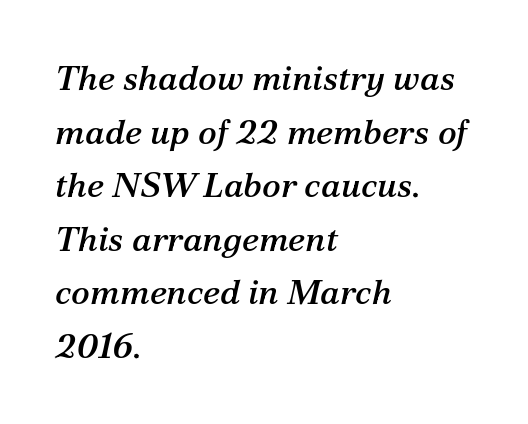
These lines are composed in type with serifs. The text carries the slant typical of an italic or oblique font. The rendering uses a moderate line-height, typical for paragraphs. Spacing verdict: proportional, widths tailored to each character. This rendering features lettering with no underline. Is the letter spacing exaggerated? No — it looks like the ordinary default.
